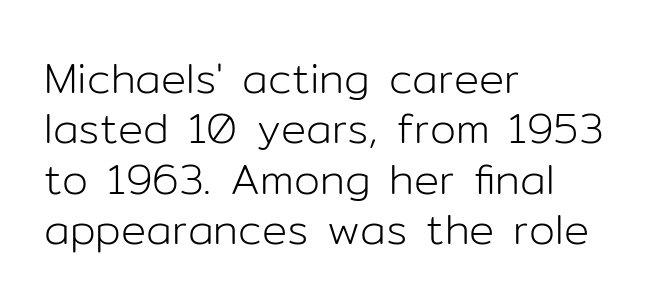
Q: Is the text bold? A: No.
Q: Is the text italic (slanted)? A: No, it is upright.
Q: Is the typeface a serif or a sans-serif typeface? A: Sans-serif.
Q: Is the text underlined? A: No.
Q: How is the paragraph aligned? A: Left-aligned.
Q: Is the spacing between letters normal or unusually wide? A: Normal.
Q: Width (condensed, normal, or wide)? A: Normal.
Q: Stroke contrast? A: Low.
Q: x-height? A: Medium.
Q: Monospaced? A: No.
